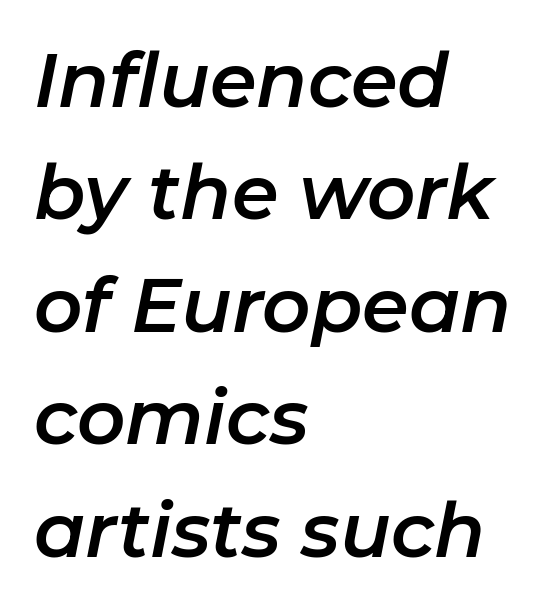
The lines sit at an ordinary, default distance from one another. Compared with a centered layout, this one pins lines to the left instead. The specimen omits any rule beneath the text block's lines. Slant detected: the letters are inclined. The passage shown is typed in a proportional face where columns would drift. How are the letters spaced? Ordinarily, with no added tracking.
